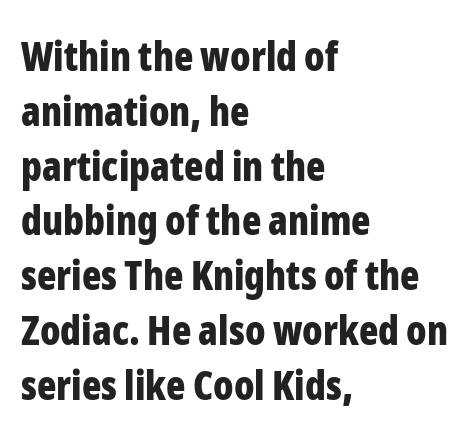
The area under the type is left untouched. The designer left line spacing at the default. Look at the bottom of the vertical strokes: they stop flat, with no serifs. Caption: bold face, heavy strokes. The rendering uses natural spacing where letterforms have individual widths. You could call the tracking neutral — neither tight nor loose.
